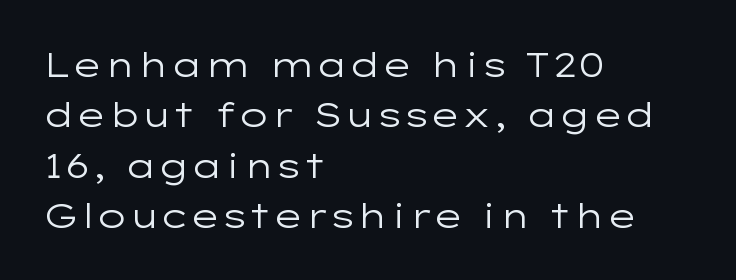
Q: Is the text bold? A: No.
Q: Is the text italic (slanted)? A: No, it is upright.
Q: Is the typeface a serif or a sans-serif typeface? A: Sans-serif.
Q: Is the text underlined? A: No.
Q: How is the paragraph aligned? A: Left-aligned.
Q: Is the spacing between letters normal or unusually wide? A: Normal.
Q: Is the spacing between lines tight, normal or loose? A: Normal.
Q: Width (condensed, normal, or wide)? A: Wide.
Q: Stroke contrast? A: Low.
Q: x-height? A: Medium.
Q: Monospaced? A: No.
